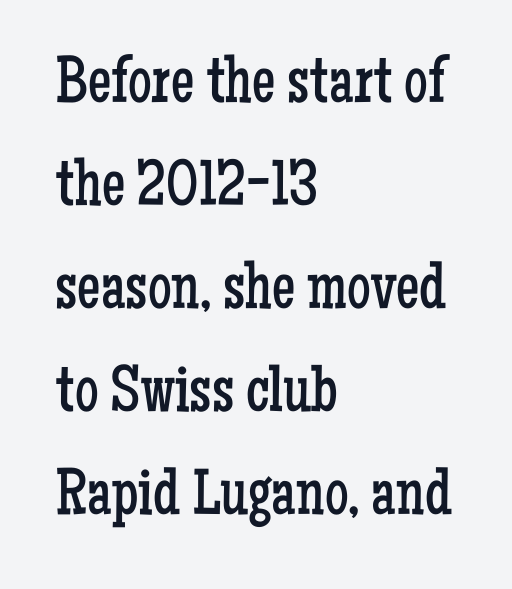
Q: Is the text bold? A: No.
Q: Is the text italic (slanted)? A: No, it is upright.
Q: Is the typeface a serif or a sans-serif typeface? A: Serif.
Q: Is the text underlined? A: No.
Q: How is the paragraph aligned? A: Left-aligned.
Q: Is the spacing between letters normal or unusually wide? A: Normal.
Q: Is the spacing between lines tight, normal or loose? A: Normal.
Q: Width (condensed, normal, or wide)? A: Condensed.
Q: Stroke contrast? A: Low.
Q: x-height? A: Medium.
Q: Monospaced? A: No.
